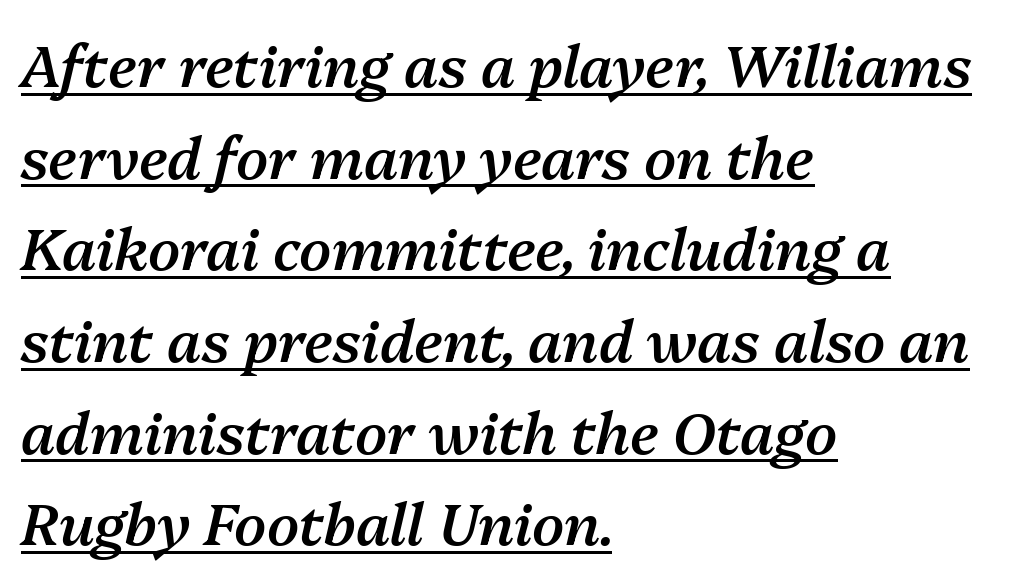
{"italic": "yes", "lean": "right", "slant_degrees": 13, "bold": "semi", "weight": "semibold", "width": "normal", "stroke_contrast": "medium", "x_height": "medium", "monospaced": "no", "underline": "yes", "align": "left", "line_spacing": "normal", "line_spacing_ratio": 1.58, "letter_spacing": "normal", "letter_spacing_em": 0.0, "glyph_px": 58}
